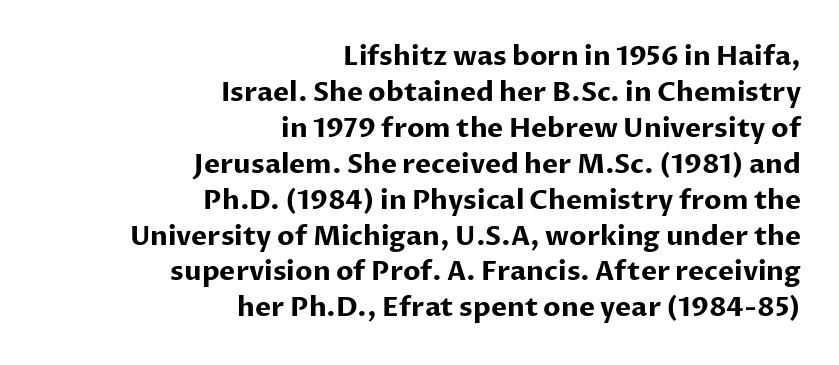
Q: Is the text bold? A: Yes.
Q: Is the text italic (slanted)? A: No, it is upright.
Q: Is the text underlined? A: No.
Q: How is the paragraph aligned? A: Right-aligned.
Q: Is the spacing between letters normal or unusually wide? A: Normal.
Q: Is the spacing between lines tight, normal or loose? A: Normal.
